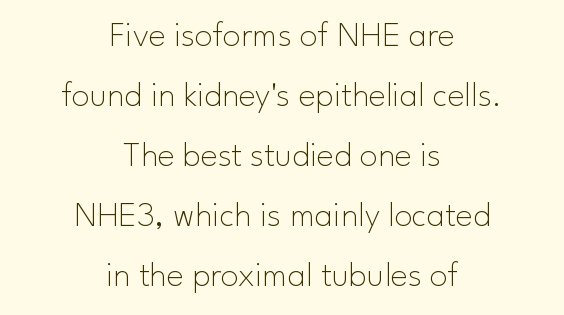
{"serif": "no", "italic": "no", "bold": "no", "weight": "thin", "width": "normal", "stroke_contrast": "low", "x_height": "small", "monospaced": "no", "underline": "no", "align": "center", "line_spacing": "normal", "line_spacing_ratio": 1.67, "letter_spacing": "normal", "letter_spacing_em": 0.0, "glyph_px": 36}
